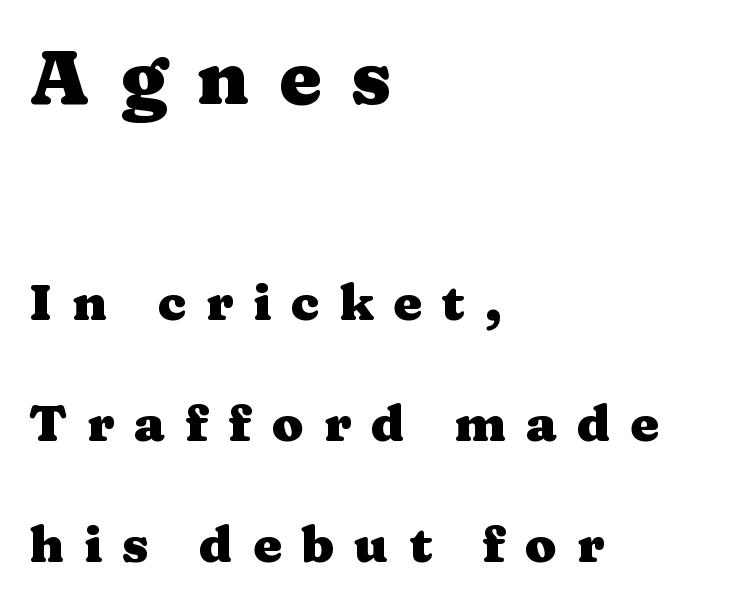
Q: Is the text bold? A: Yes.
Q: Is the text italic (slanted)? A: No, it is upright.
Q: Is the typeface a serif or a sans-serif typeface? A: Serif.
Q: Is the text underlined? A: No.
Q: How is the paragraph aligned? A: Left-aligned.
Q: Is the spacing between letters normal or unusually wide? A: Unusually wide.
Q: Is the spacing between lines tight, normal or loose? A: Loose.
Q: Which block of text is set in a larger size, the first (top) or the second (bottom)? A: The first (top) one.
Q: Width (condensed, normal, or wide)? A: Wide.
Q: Stroke contrast? A: Medium.
Q: x-height? A: Medium.
Q: Monospaced? A: No.
